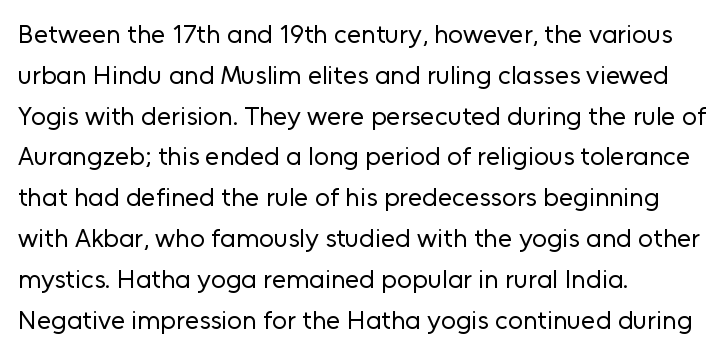
{"italic": "no", "bold": "no", "underline": "no", "align": "left", "line_spacing": "normal", "line_spacing_ratio": 1.57, "letter_spacing": "normal", "letter_spacing_em": 0.0, "glyph_px": 26}
